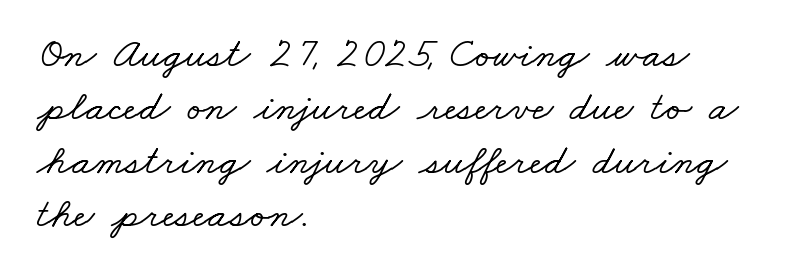
Q: Is the typeface a serif or a sans-serif typeface? A: Serif.
Q: Is the text underlined? A: No.
Q: How is the paragraph aligned? A: Left-aligned.
Q: Is the spacing between letters normal or unusually wide? A: Normal.
Q: Width (condensed, normal, or wide)? A: Wide.
Q: Stroke contrast? A: Low.
Q: x-height? A: Small.
Q: Monospaced? A: No.
